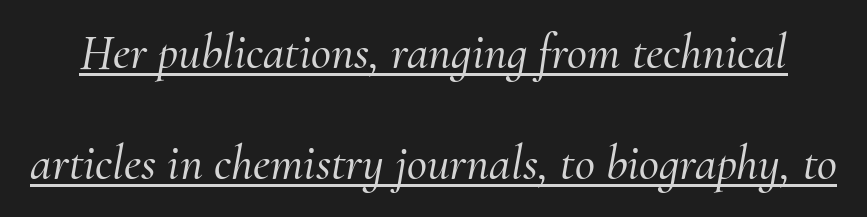
Q: Is the text italic (slanted)? A: Yes, it leans right by about 10 degrees.
Q: Is the typeface a serif or a sans-serif typeface? A: Serif.
Q: Is the text underlined? A: Yes.
Q: Is the spacing between letters normal or unusually wide? A: Normal.
Q: Is the spacing between lines tight, normal or loose? A: Loose.
Q: Width (condensed, normal, or wide)? A: Normal.
Q: Stroke contrast? A: Medium.
Q: x-height? A: Small.
Q: Monospaced? A: No.
